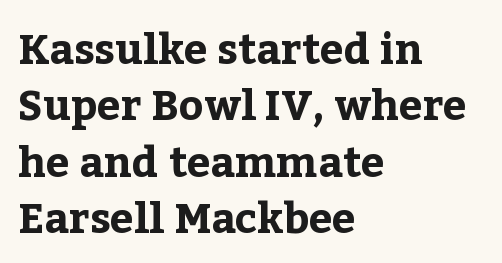
{"serif": "yes", "italic": "no", "bold": "yes", "weight": "bold", "width": "normal", "stroke_contrast": "low", "x_height": "medium", "monospaced": "no", "underline": "no", "align": "left", "line_spacing": "normal", "line_spacing_ratio": 1.34, "letter_spacing": "normal", "letter_spacing_em": 0.0, "glyph_px": 42}
